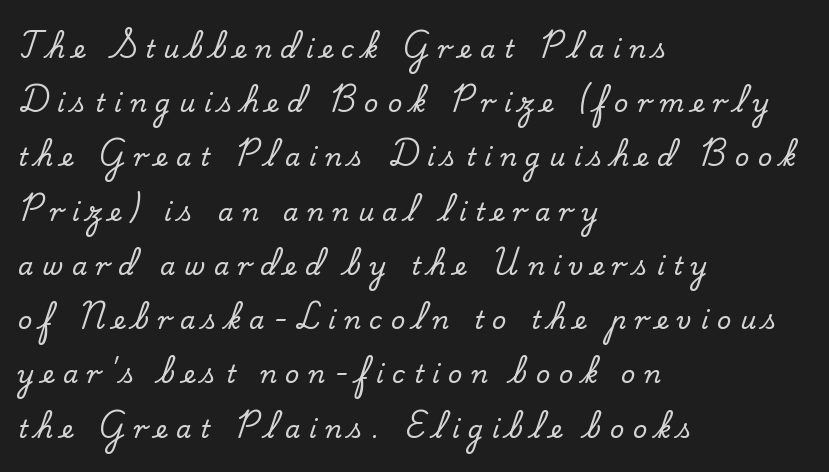
The image shows 25 px text type; set left-aligned, loose line spacing (2.17x), unusually wide letter spacing (+0.34 em), not underlined.
